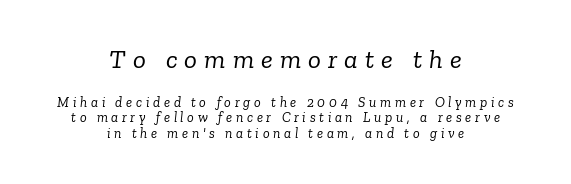
{"italic": "yes", "lean": "right", "slant_degrees": 6, "bold": "no", "underline": "no", "align": "center", "line_spacing": "tight", "line_spacing_ratio": 1.09, "letter_spacing": "wide", "letter_spacing_em": 0.26, "larger_block": "first", "size_ratio": 1.93, "glyph_px": 27}
